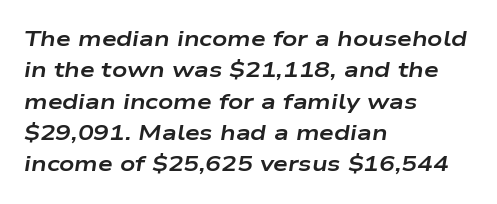
The image shows 21 px bold type, italic (leaning right); set left-aligned, normal line spacing (1.49x), normal letter spacing, not underlined.
